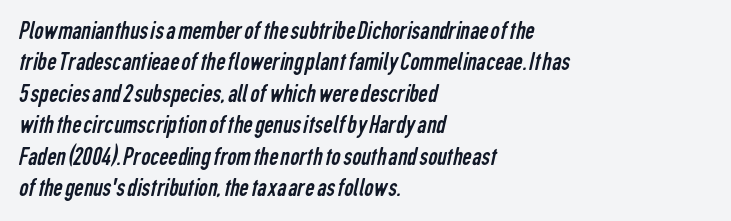
Q: Is the text bold? A: No.
Q: Is the text underlined? A: No.
Q: How is the paragraph aligned? A: Left-aligned.
Q: Is the spacing between letters normal or unusually wide? A: Normal.
